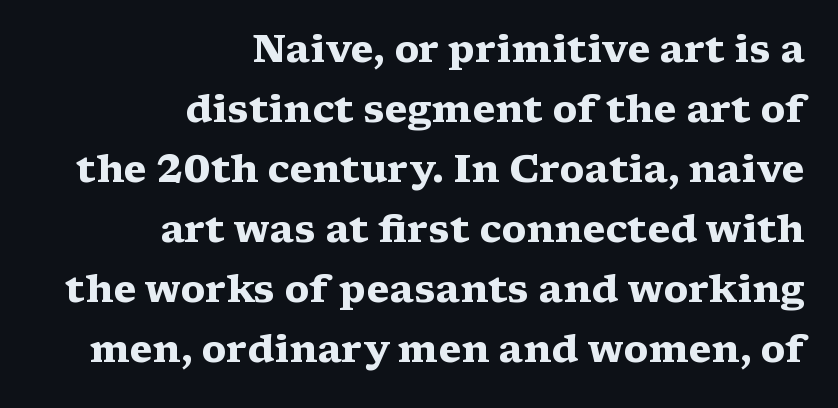
Character widths vary here, with narrow letters taking less room than wide ones. Does the leading feel generous? No, just average. The specimen omits any rule beneath the text block's lines. The letterforms sit shoulder to shoulder at normal distance. Caption: bold face, heavy strokes. A serif font was chosen for this passage.
